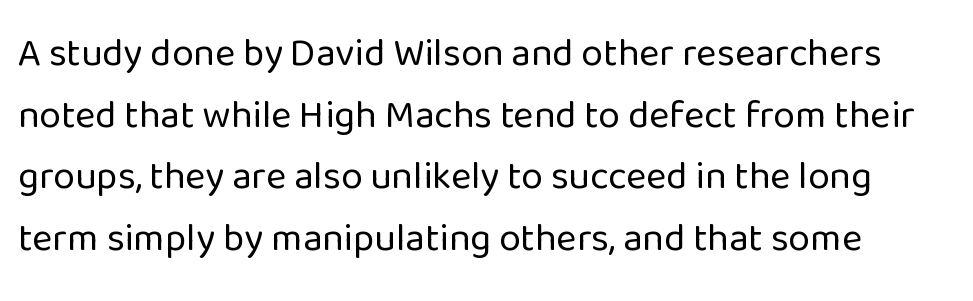
Q: Is the text bold? A: No.
Q: Is the text italic (slanted)? A: No, it is upright.
Q: Is the typeface a serif or a sans-serif typeface? A: Sans-serif.
Q: Is the text underlined? A: No.
Q: Is the spacing between letters normal or unusually wide? A: Normal.
Q: Is the spacing between lines tight, normal or loose? A: Normal.
Q: Width (condensed, normal, or wide)? A: Normal.
Q: Stroke contrast? A: Low.
Q: x-height? A: Medium.
Q: Monospaced? A: No.
